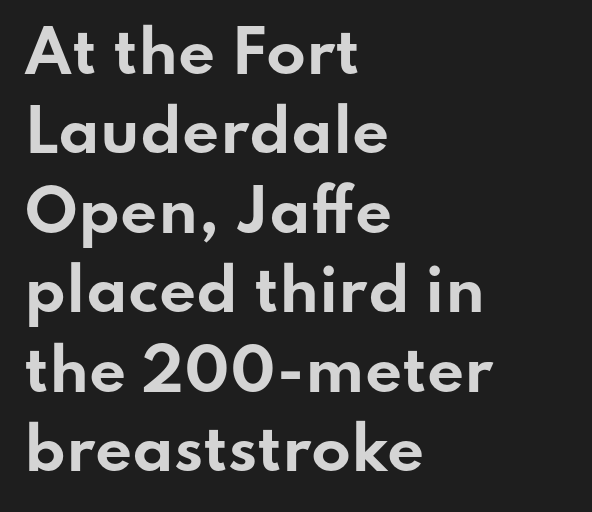
Q: Is the text bold? A: Yes.
Q: Is the text italic (slanted)? A: No, it is upright.
Q: Is the typeface a serif or a sans-serif typeface? A: Sans-serif.
Q: Is the text underlined? A: No.
Q: How is the paragraph aligned? A: Left-aligned.
Q: Is the spacing between letters normal or unusually wide? A: Normal.
Q: Is the spacing between lines tight, normal or loose? A: Normal.
Q: Width (condensed, normal, or wide)? A: Wide.
Q: Stroke contrast? A: Low.
Q: x-height? A: Small.
Q: Monospaced? A: No.
